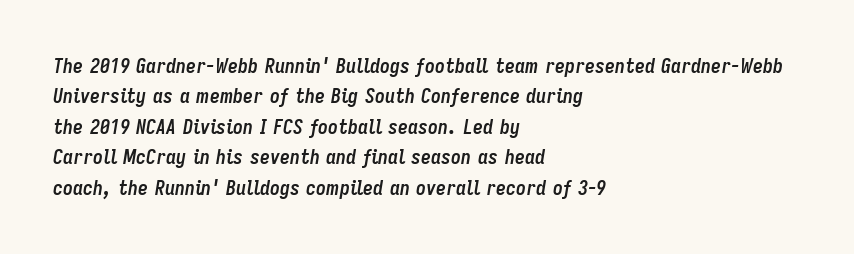
{"italic": "yes", "lean": "right", "slant_degrees": 9, "bold": "yes", "underline": "no", "align": "left", "line_spacing": "normal", "line_spacing_ratio": 1.52, "letter_spacing": "normal", "letter_spacing_em": 0.0, "glyph_px": 20}
